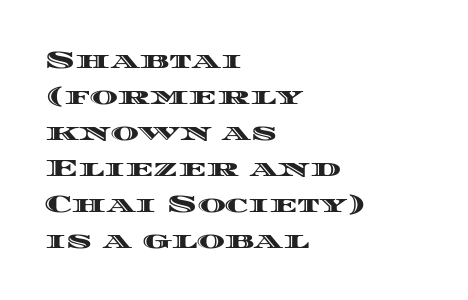
The image shows 24 px text type, upright; set left-aligned, normal line spacing (1.5x), normal letter spacing, not underlined.
